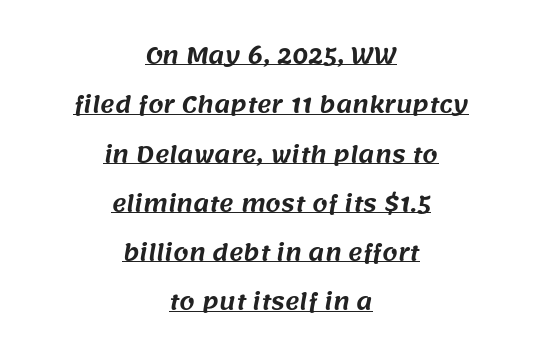
A typesetter would call this leading open, well beyond the default. How are the letters spaced? Ordinarily, with no added tracking. Notice how the passage keeps no hard edge, just a central spine. Emphasis is given by a line drawn under the lettering.
